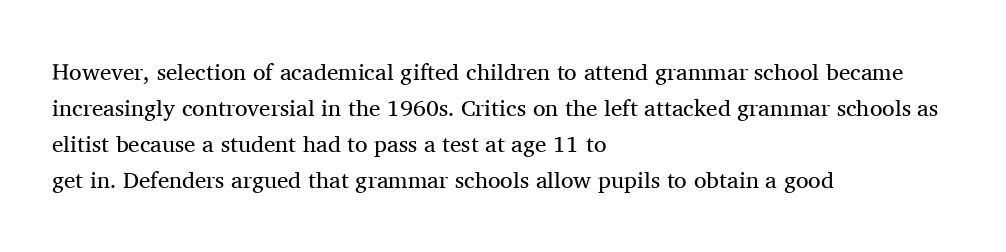
Nothing unusual about the tracking: characters are spaced as the font intends. The typesetter chose a ragged-right arrangement here. Vertical strokes here are truly vertical. In terms of leading, this rendering sits right in the middle.
